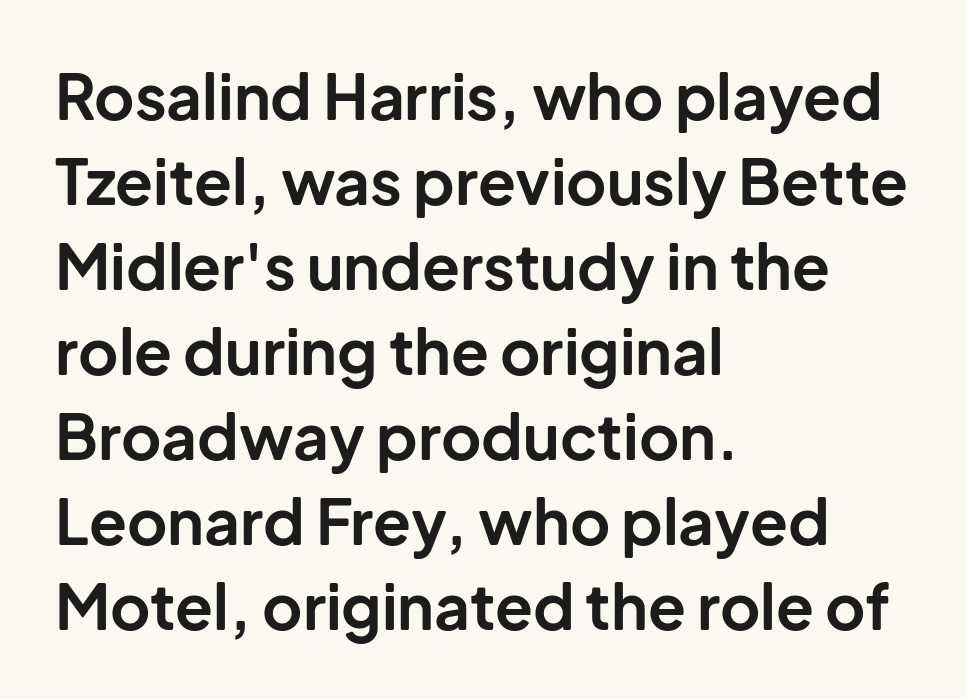
Every character sits straight up, as roman type does. The letters advance in unequal steps, a hallmark of proportional type. A sans-serif font was chosen for this passage. The face used here has the dense, thick strokes of a bold. Decoration check: the copy has no underline.
